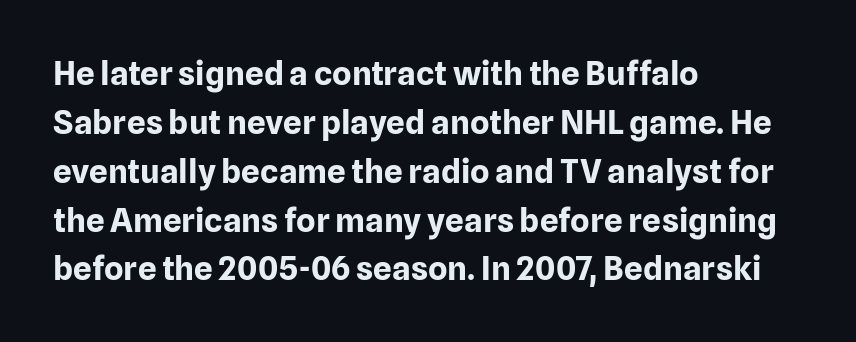
Just letters on the line, the space beneath them empty. Font category for this specimen: sans-serif. Proportional: the letters do not fall into vertical columns. Does extra space separate the letters? No, they use regular spacing. How would I describe the line gaps? Plain and ordinary.
